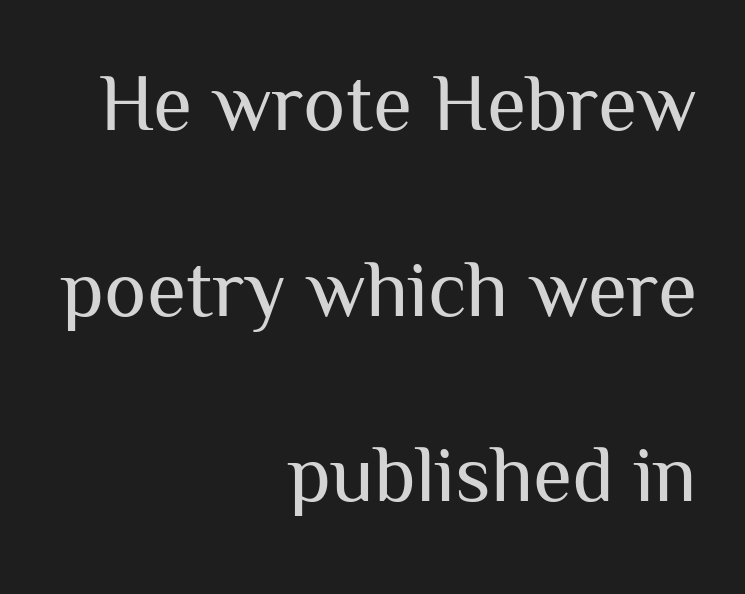
The image shows 80 px regular-weight sans-serif type, upright; set right-aligned, loose line spacing (2.32x), normal letter spacing, not underlined; medium stroke contrast and a medium x-height.
